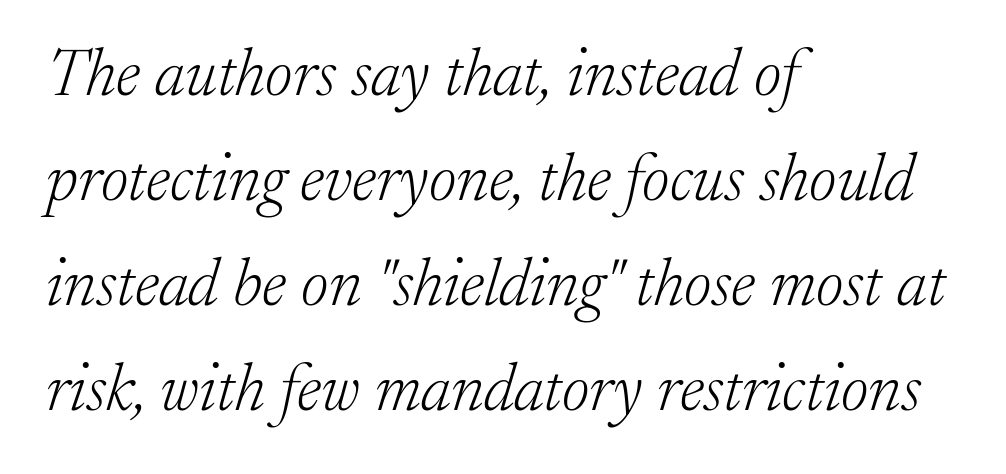
{"serif": "yes", "italic": "yes", "lean": "right", "slant_degrees": 17, "bold": "no", "weight": "light", "width": "normal", "stroke_contrast": "low", "x_height": "medium", "monospaced": "no", "underline": "no", "align": "left", "line_spacing": "normal", "line_spacing_ratio": 1.59, "letter_spacing": "normal", "letter_spacing_em": 0.0, "glyph_px": 66}
